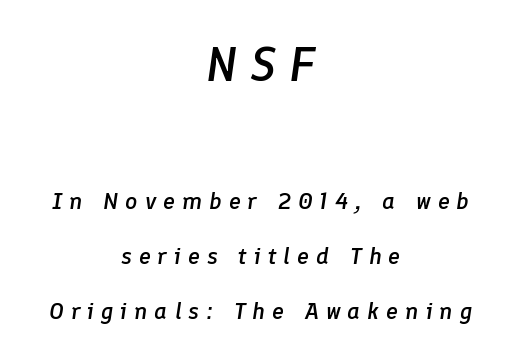
The image shows 49 px semibold type, italic (leaning right); set centered, loose line spacing (2.3x), unusually wide letter spacing (+0.29 em), not underlined; the first (top) block is 2.04x larger; low stroke contrast and a medium x-height.
